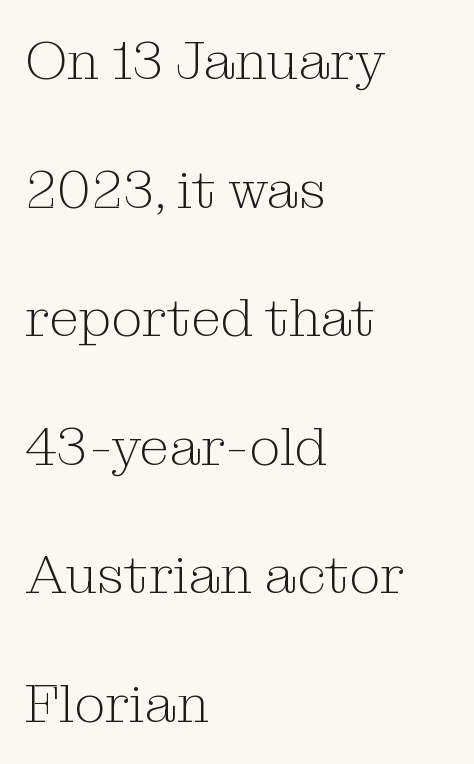
Q: Is the text bold? A: No.
Q: Is the text italic (slanted)? A: No, it is upright.
Q: Is the typeface a serif or a sans-serif typeface? A: Serif.
Q: Is the text underlined? A: No.
Q: How is the paragraph aligned? A: Left-aligned.
Q: Is the spacing between letters normal or unusually wide? A: Normal.
Q: Is the spacing between lines tight, normal or loose? A: Loose.
Q: Width (condensed, normal, or wide)? A: Normal.
Q: Stroke contrast? A: Medium.
Q: x-height? A: Medium.
Q: Monospaced? A: No.
